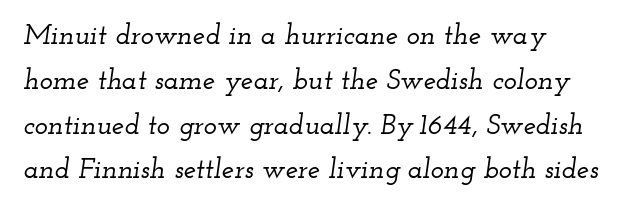
Glyph-to-glyph distance matches everyday printed text. Is this a sans? No — the strokes have serifs. Think of a printed novel: that variable character pitch is what you see here. The passage shown leans; its letterforms are oblique. Honestly, there is no underline to notice here at all. Baseline-to-baseline distance is the conventional proportion of letter height.
